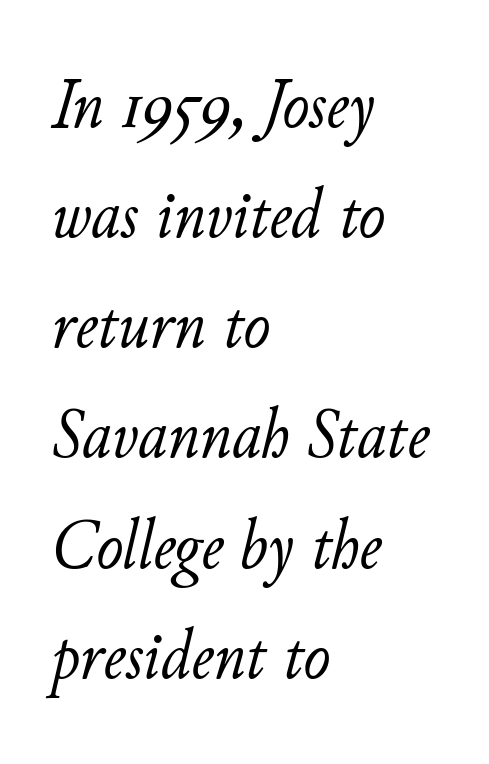
Casual observation: everything's shoved over to the left. These lines sit exactly where default settings would place them. Counters stay open thanks to moderate or lighter strokes. The whole block is typeset with a tilt. Check the space under the baseline: it is left empty.
